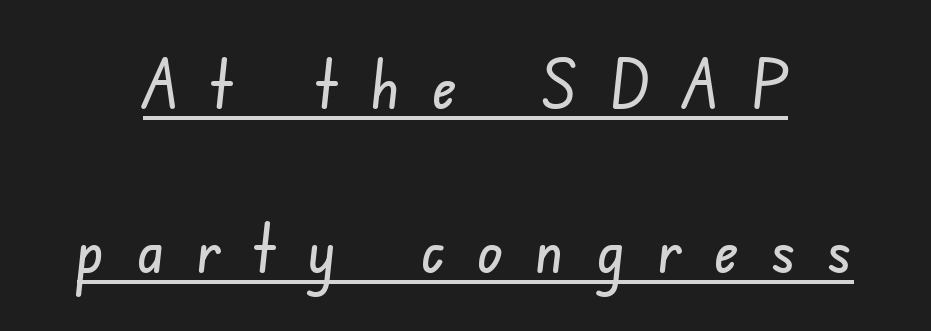
The image shows 67 px condensed sans-serif type; set loose line spacing (2.45x), unusually wide letter spacing (+0.49 em), underlined; low stroke contrast and a small x-height.
